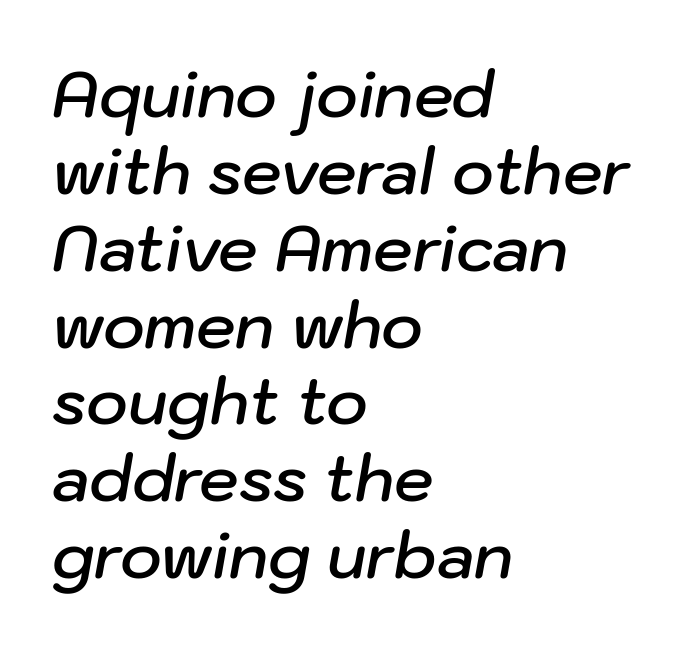
Q: Is the text bold? A: Semi-bold.
Q: Is the text italic (slanted)? A: Yes, it leans right by about 10 degrees.
Q: Is the text underlined? A: No.
Q: How is the paragraph aligned? A: Left-aligned.
Q: Is the spacing between letters normal or unusually wide? A: Normal.
Q: Width (condensed, normal, or wide)? A: Normal.
Q: Stroke contrast? A: Low.
Q: x-height? A: Medium.
Q: Monospaced? A: No.
